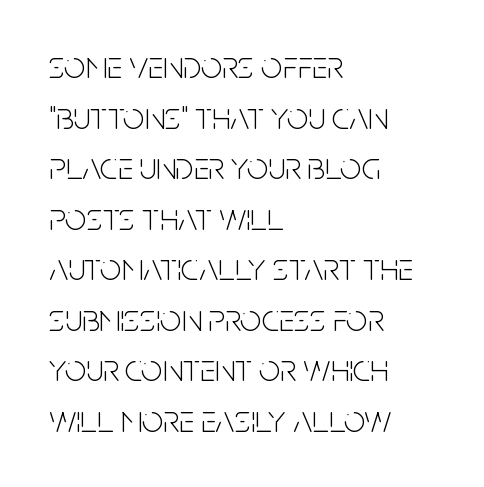
Q: Is the text bold? A: No.
Q: Is the text italic (slanted)? A: No, it is upright.
Q: Is the typeface a serif or a sans-serif typeface? A: Sans-serif.
Q: Is the text underlined? A: No.
Q: How is the paragraph aligned? A: Left-aligned.
Q: Is the spacing between letters normal or unusually wide? A: Normal.
Q: Is the spacing between lines tight, normal or loose? A: Normal.
Q: Width (condensed, normal, or wide)? A: Condensed.
Q: Stroke contrast? A: Low.
Q: x-height? A: Large.
Q: Monospaced? A: No.
